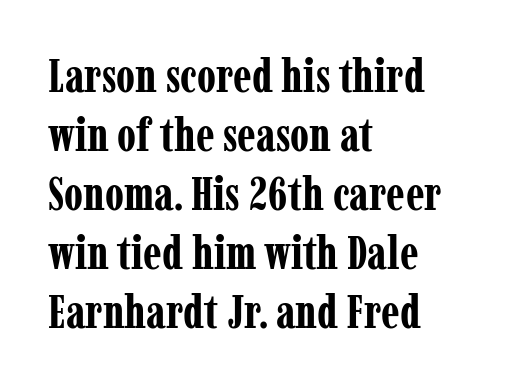
Horizontal alignment here is leftward, the default for most running prose. Unmarked baselines from the first word to the last. Character widths vary here, with narrow letters taking less room than wide ones. Classification — serif. The rendering uses a bold face; every stroke is thick and dark.
